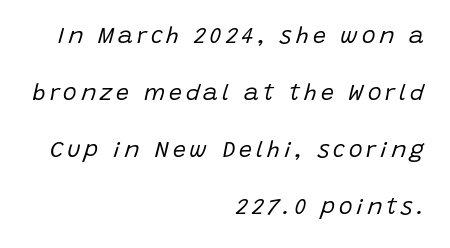
Q: Is the text bold? A: No.
Q: Is the text italic (slanted)? A: Yes, it leans right by about 15 degrees.
Q: Is the text underlined? A: No.
Q: How is the paragraph aligned? A: Right-aligned.
Q: Is the spacing between lines tight, normal or loose? A: Loose.
